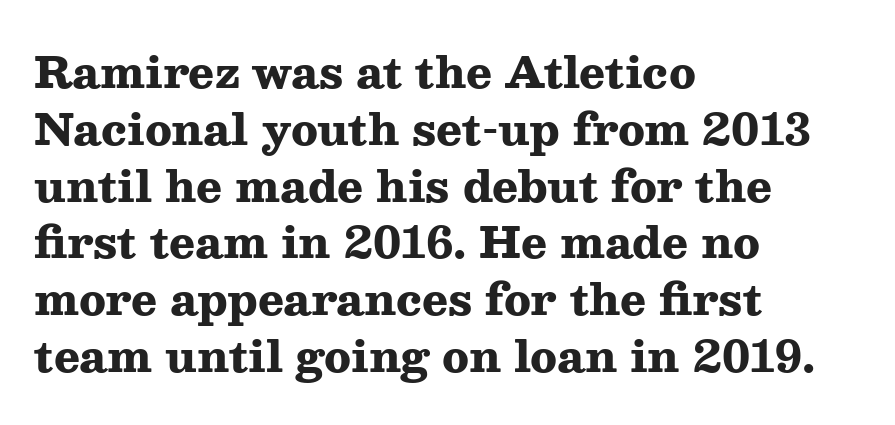
Q: Is the text bold? A: Yes.
Q: Is the text italic (slanted)? A: No, it is upright.
Q: Is the typeface a serif or a sans-serif typeface? A: Serif.
Q: Is the text underlined? A: No.
Q: How is the paragraph aligned? A: Left-aligned.
Q: Is the spacing between letters normal or unusually wide? A: Normal.
Q: Is the spacing between lines tight, normal or loose? A: Normal.
Q: Width (condensed, normal, or wide)? A: Wide.
Q: Stroke contrast? A: Medium.
Q: x-height? A: Medium.
Q: Monospaced? A: No.
